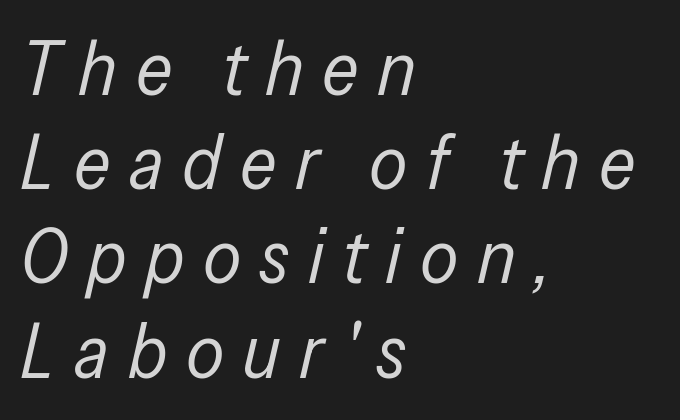
Q: Is the text bold? A: No.
Q: Is the text italic (slanted)? A: Yes, it leans right by about 13 degrees.
Q: Is the text underlined? A: No.
Q: How is the paragraph aligned? A: Left-aligned.
Q: Is the spacing between letters normal or unusually wide? A: Unusually wide.
Q: Width (condensed, normal, or wide)? A: Condensed.
Q: Stroke contrast? A: Low.
Q: x-height? A: Medium.
Q: Monospaced? A: No.
